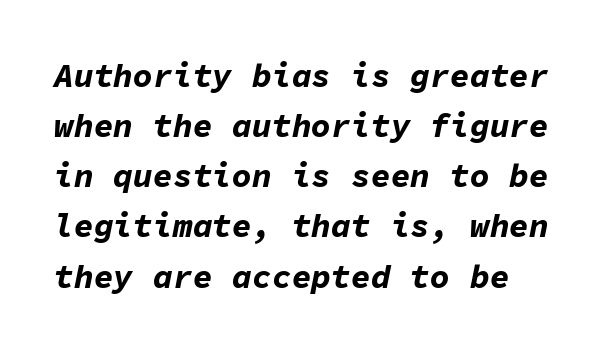
The image shows 33 px bold type, italic (leaning right), monospaced; set normal line spacing (1.52x), normal letter spacing, not underlined; low stroke contrast and a medium x-height.
